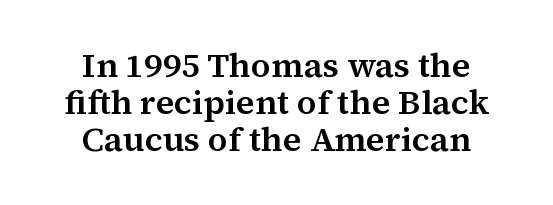
{"serif": "yes", "italic": "no", "width": "normal", "stroke_contrast": "medium", "x_height": "medium", "monospaced": "no", "underline": "no", "align": "center", "line_spacing": "tight", "line_spacing_ratio": 1.09, "letter_spacing": "normal", "letter_spacing_em": 0.0, "glyph_px": 34}
